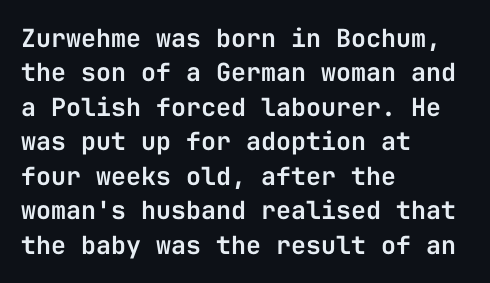
Style check: upright. All the whitespace from short lines collects on the right. Rule under the text: the space is simply empty. Leading matches the norm, producing a regular column.
